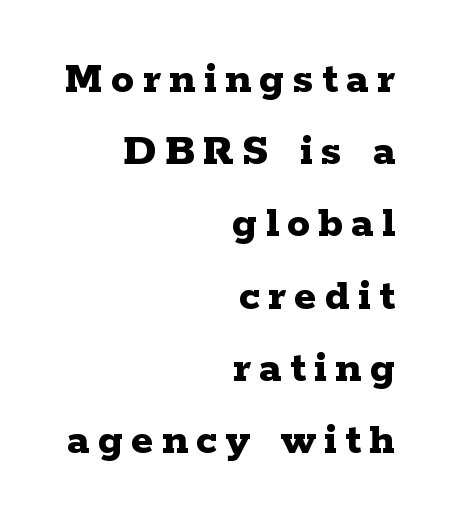
The block of text has a typical density, with ordinary space between rows. The type sits square on the baseline with zero lean. A typesetter would call this proportional, since set widths differ per character. The glyphs have the mass of a bold cut. Decoration check: the copy has no underline. In terms of letterform style, serifs are clearly present.
